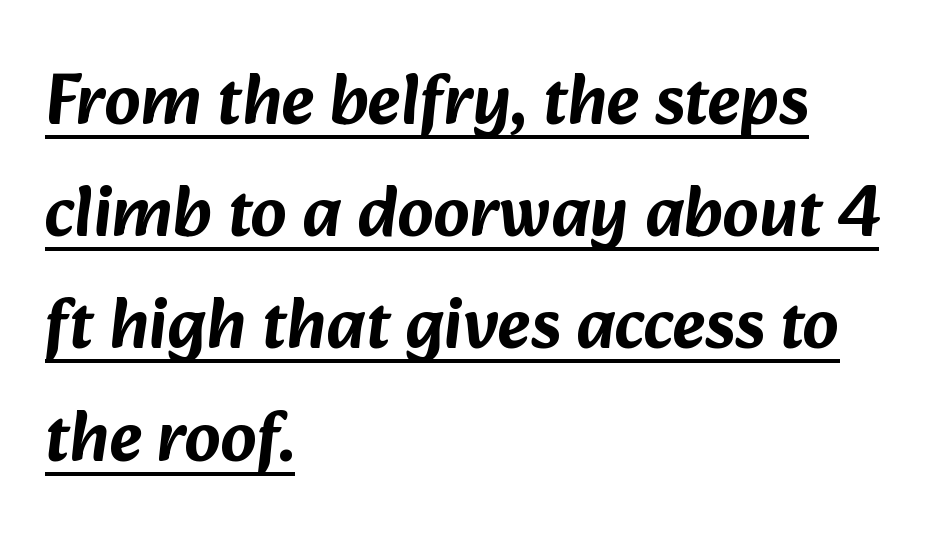
Q: Is the typeface a serif or a sans-serif typeface? A: Sans-serif.
Q: Is the text underlined? A: Yes.
Q: How is the paragraph aligned? A: Left-aligned.
Q: Is the spacing between letters normal or unusually wide? A: Normal.
Q: Is the spacing between lines tight, normal or loose? A: Normal.
Q: Width (condensed, normal, or wide)? A: Normal.
Q: Stroke contrast? A: Low.
Q: x-height? A: Medium.
Q: Monospaced? A: No.
